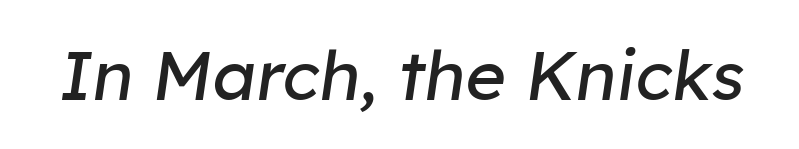
Unbolded letterforms with no extra heft. Default kerning and tracking; the words read as compact shapes. Here the designer chose a conventional face with non-uniform glyph widths. The passage shown is not underscored anywhere. Slanted lettering throughout.
